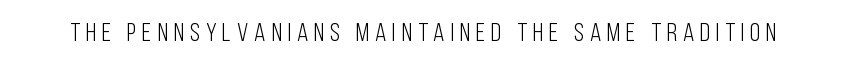
A typesetter would call this heavily tracked-out type. The font sits on the lighter half of the weight spectrum, regular included. Check the space under the baseline: it is left empty. The lettering holds an erect, upright posture throughout.
